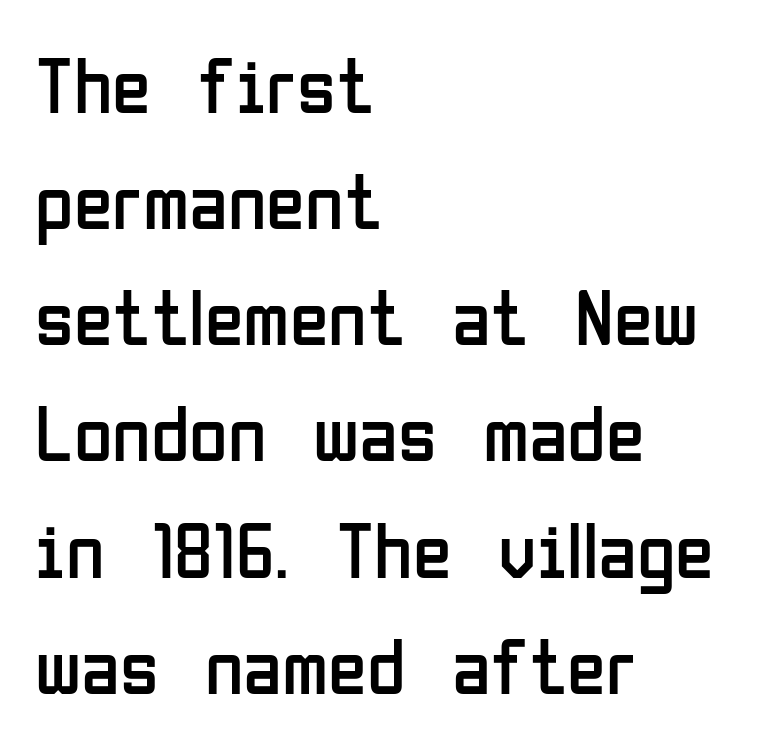
{"serif": "no", "italic": "no", "bold": "no", "weight": "regular", "width": "condensed", "stroke_contrast": "low", "x_height": "medium", "monospaced": "no", "underline": "no", "align": "left", "line_spacing": "normal", "line_spacing_ratio": 1.47, "letter_spacing": "normal", "letter_spacing_em": 0.0, "glyph_px": 79}
